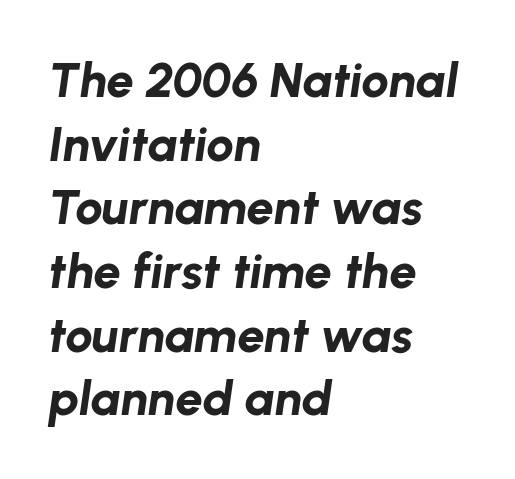
Q: Is the text bold? A: Yes.
Q: Is the text italic (slanted)? A: Yes, it leans right by about 8 degrees.
Q: Is the text underlined? A: No.
Q: How is the paragraph aligned? A: Left-aligned.
Q: Is the spacing between letters normal or unusually wide? A: Normal.
Q: Is the spacing between lines tight, normal or loose? A: Normal.
Q: Width (condensed, normal, or wide)? A: Normal.
Q: Stroke contrast? A: Low.
Q: x-height? A: Medium.
Q: Monospaced? A: No.
